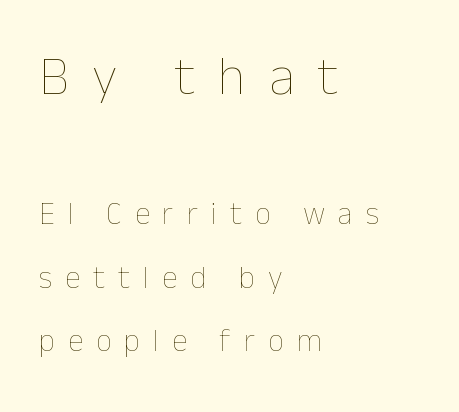
The image shows 54 px thin type, upright; set left-aligned, loose line spacing (2.04x), unusually wide letter spacing (+0.42 em), not underlined; the first (top) block is 1.74x larger; low stroke contrast and a medium x-height.
